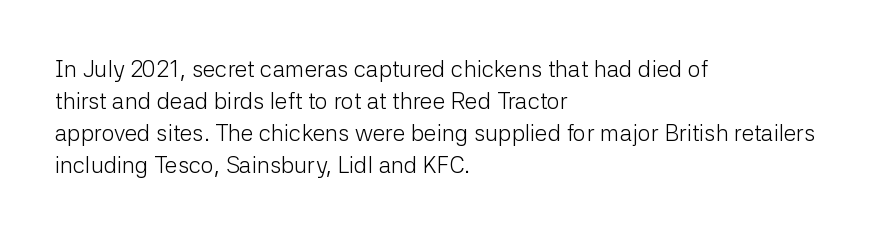
Q: Is the text bold? A: No.
Q: Is the text italic (slanted)? A: No, it is upright.
Q: Is the text underlined? A: No.
Q: How is the paragraph aligned? A: Left-aligned.
Q: Is the spacing between letters normal or unusually wide? A: Normal.
Q: Is the spacing between lines tight, normal or loose? A: Normal.
